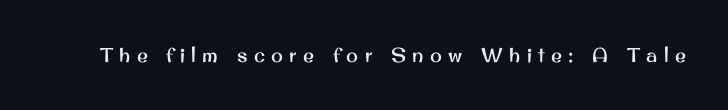
The image shows 20 px text type, upright; set unusually wide letter spacing (+0.32 em), not underlined.
